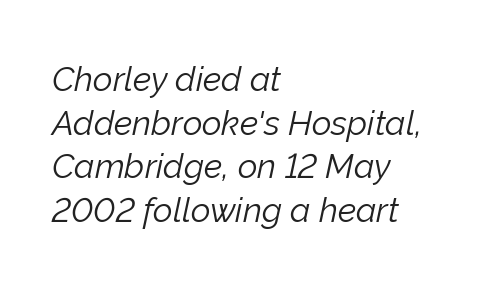
The text block is weighted toward the left margin, trailing off unevenly rightward. Rendered with sloped, italic letterforms. Decoration check: the copy has no underline. What's the leading like? Ordinary, nothing unusual. Nothing heavy about these letters — not bold at all.
